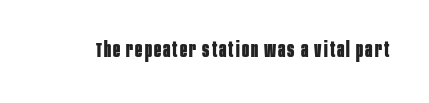
The image shows 21 px bold type, upright; set not underlined.
